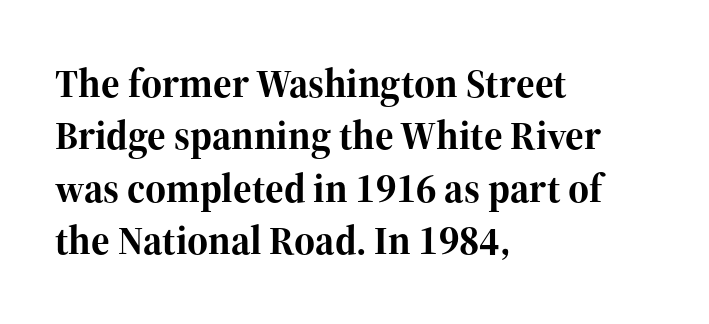
Bare-footed words on every line. Between one letter and the next there's only the usual sliver of space. Rendered with straight, roman letterforms. Each line starts at the same left margin while the right side varies. The strokes are fattened all the way to bold. Think of a printed novel: that variable character pitch is what you see here.
